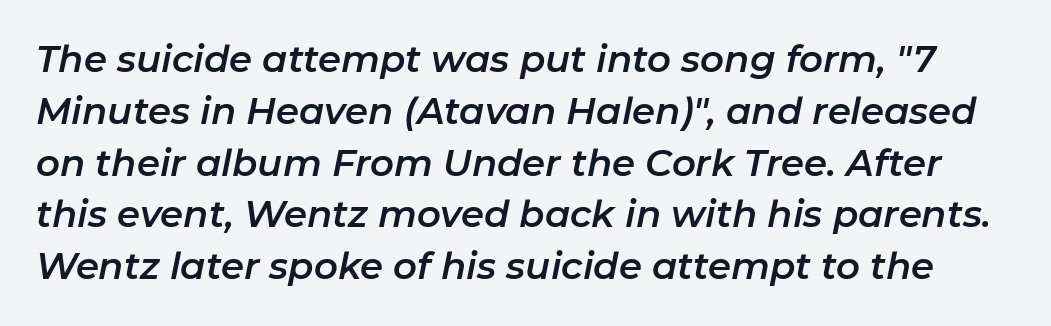
Italic? Definitely — the glyphs are oblique. These lines are rendered in a variable-pitch font. Unmarked baselines from the first word to the last. Baseline-to-baseline distance is the conventional proportion of letter height. Spacing between characters is what you'd get straight out of the box.
